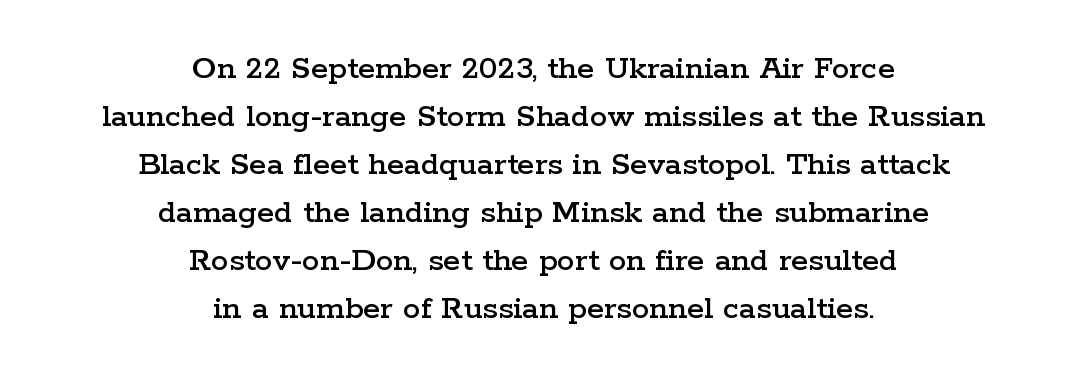
These lines keep a tight, regular rhythm from letter to letter. Each new line begins a customary step beneath the previous one. This is roman type, the default non-slanted kind. If you folded the block vertically in half, each line would mirror itself in length. The rendering uses natural spacing where letterforms have individual widths.
